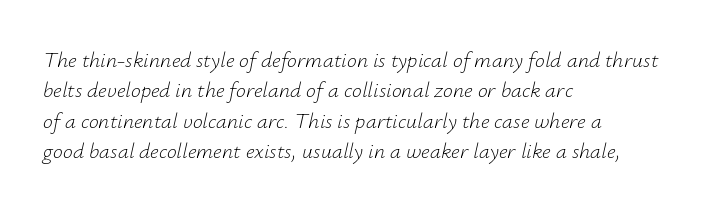
Look at the tracking — it's just the regular setting, nothing added. This reads as an unemphasized weight, regular at the heaviest. This rendering uses left alignment, leaving the right contour irregular. Posture: slanted. Any mark beneath the type? The region is blank. Horizontal bands of white between lines are of average thickness.
